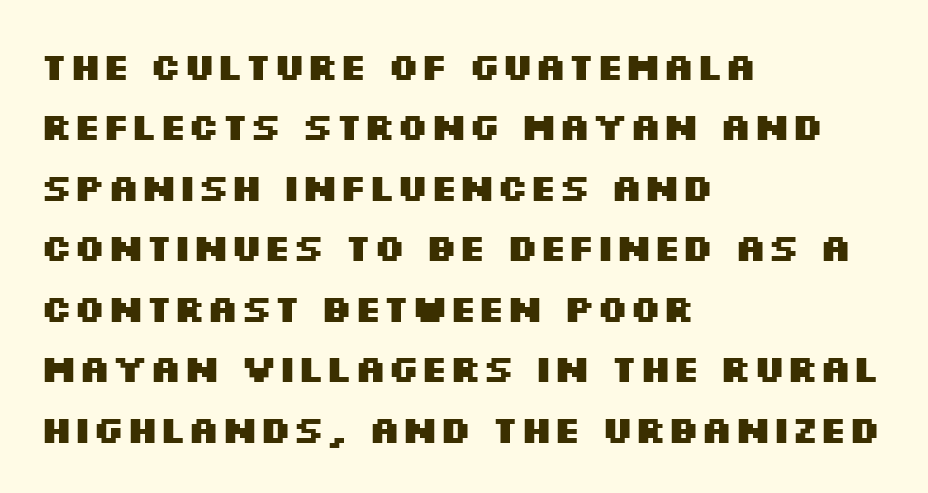
Regular leading. The paragraph has a hard left edge and a soft right edge. The face used here is rendered with its standard letterfit. The area under the type is left untouched.
